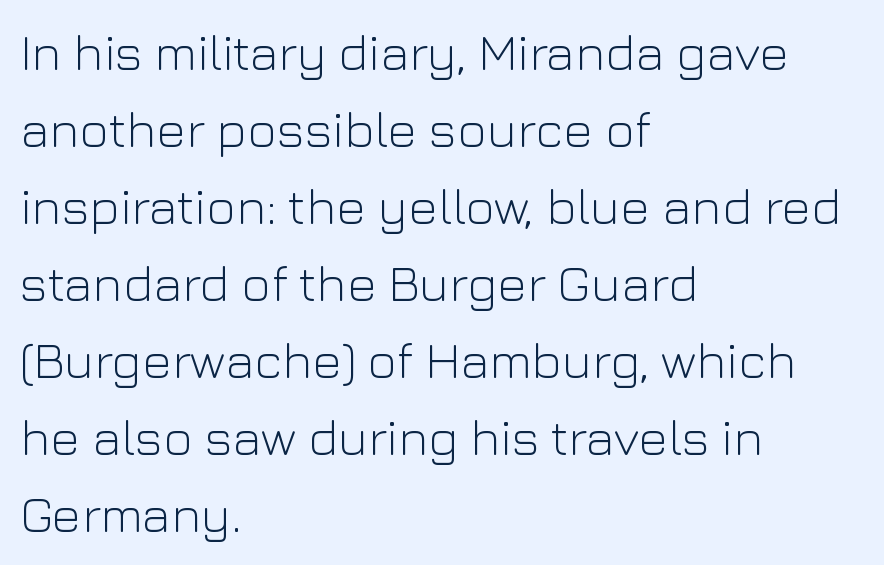
The image shows 51 px light sans-serif type, upright; set left-aligned, normal line spacing (1.51x), normal letter spacing, not underlined; low stroke contrast and a medium x-height.
